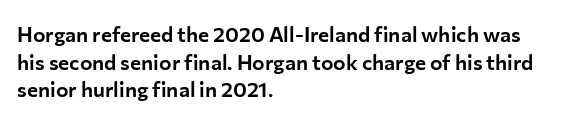
Q: Is the text italic (slanted)? A: No, it is upright.
Q: Is the text underlined? A: No.
Q: How is the paragraph aligned? A: Left-aligned.
Q: Is the spacing between letters normal or unusually wide? A: Normal.
Q: Is the spacing between lines tight, normal or loose? A: Normal.
